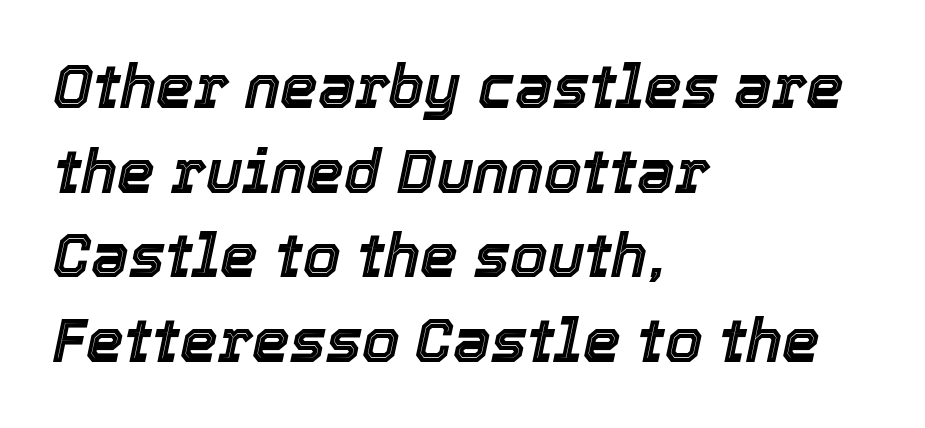
Q: Is the text italic (slanted)? A: Yes, it leans right by about 12 degrees.
Q: Is the text underlined? A: No.
Q: How is the paragraph aligned? A: Left-aligned.
Q: Is the spacing between letters normal or unusually wide? A: Normal.
Q: Is the spacing between lines tight, normal or loose? A: Normal.
Q: Width (condensed, normal, or wide)? A: Normal.
Q: x-height? A: Medium.
Q: Monospaced? A: No.
